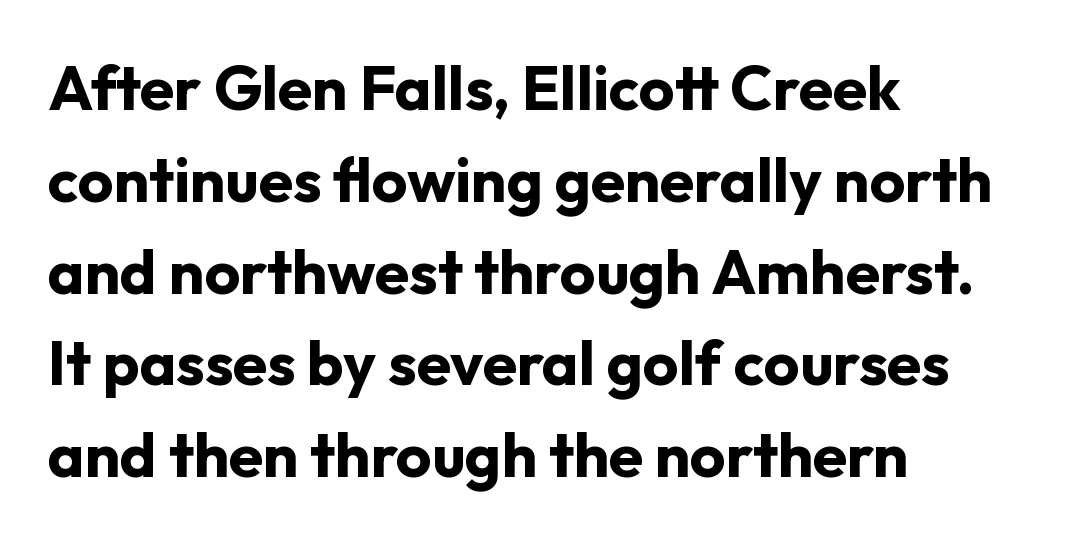
The image shows 62 px bold sans-serif type, upright; set left-aligned, normal line spacing (1.48x), normal letter spacing, not underlined; low stroke contrast and a medium x-height.
